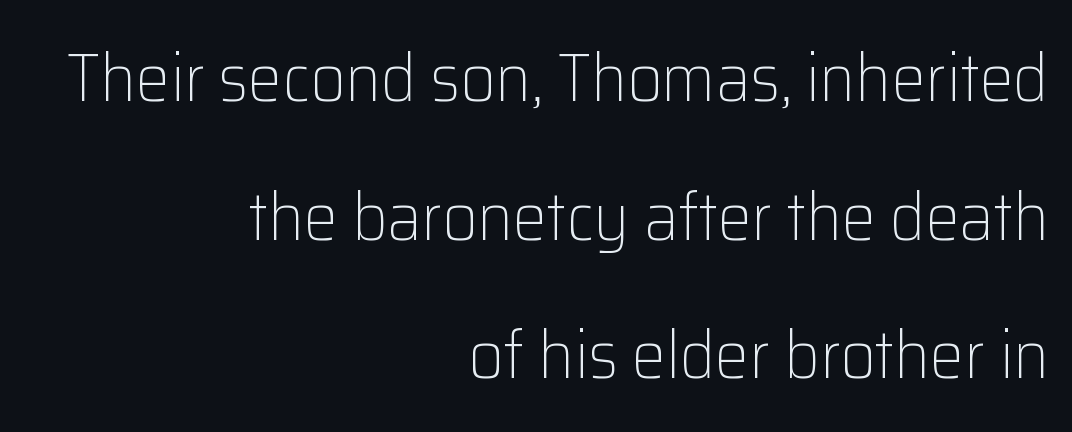
Q: Is the text bold? A: No.
Q: Is the text italic (slanted)? A: No, it is upright.
Q: Is the typeface a serif or a sans-serif typeface? A: Sans-serif.
Q: Is the text underlined? A: No.
Q: How is the paragraph aligned? A: Right-aligned.
Q: Is the spacing between letters normal or unusually wide? A: Normal.
Q: Is the spacing between lines tight, normal or loose? A: Loose.
Q: Width (condensed, normal, or wide)? A: Normal.
Q: Stroke contrast? A: Low.
Q: x-height? A: Medium.
Q: Monospaced? A: No.
